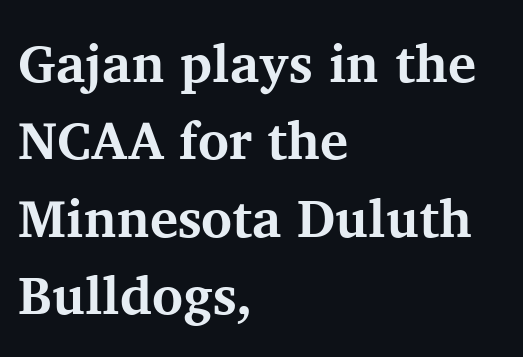
Q: Is the text bold? A: Yes.
Q: Is the text italic (slanted)? A: No, it is upright.
Q: Is the typeface a serif or a sans-serif typeface? A: Serif.
Q: Is the text underlined? A: No.
Q: How is the paragraph aligned? A: Left-aligned.
Q: Is the spacing between letters normal or unusually wide? A: Normal.
Q: Is the spacing between lines tight, normal or loose? A: Normal.
Q: Width (condensed, normal, or wide)? A: Normal.
Q: Stroke contrast? A: Medium.
Q: x-height? A: Medium.
Q: Monospaced? A: No.
